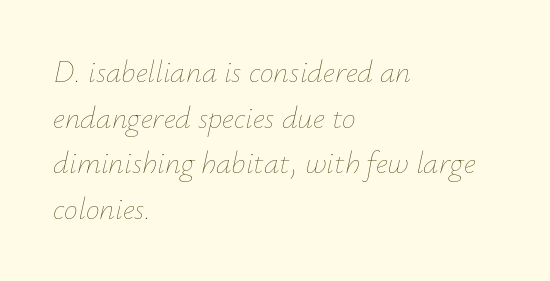
The image shows 31 px thin type, italic (leaning right); set left-aligned, normal line spacing (1.47x), normal letter spacing, not underlined; low stroke contrast and a small x-height.
